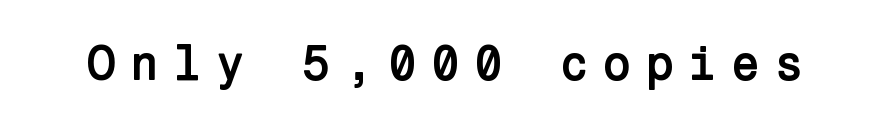
The image shows 49 px semibold sans-serif type, upright; set unusually wide letter spacing (+0.26 em), not underlined; low stroke contrast and a medium x-height.
